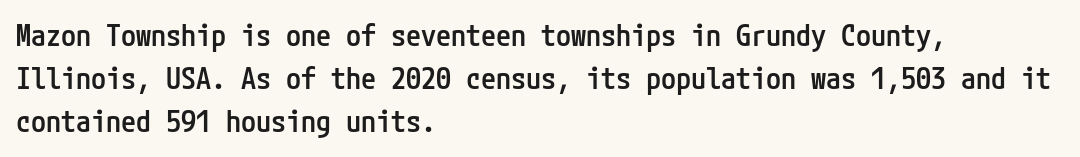
The image shows 30 px semibold, condensed sans-serif type, upright; set left-aligned, normal line spacing (1.44x), normal letter spacing, not underlined; low stroke contrast and a medium x-height.
